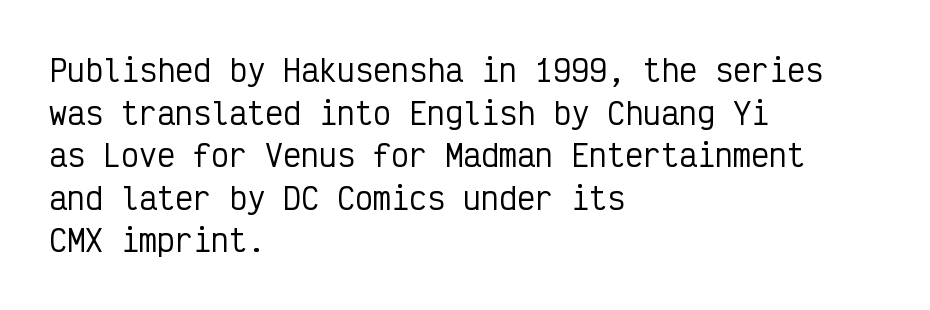
{"serif": "no", "italic": "no", "width": "condensed", "stroke_contrast": "low", "x_height": "medium", "monospaced": "yes", "underline": "no", "align": "left", "line_spacing": "normal", "line_spacing_ratio": 1.42, "letter_spacing": "normal", "letter_spacing_em": 0.0, "glyph_px": 30}
